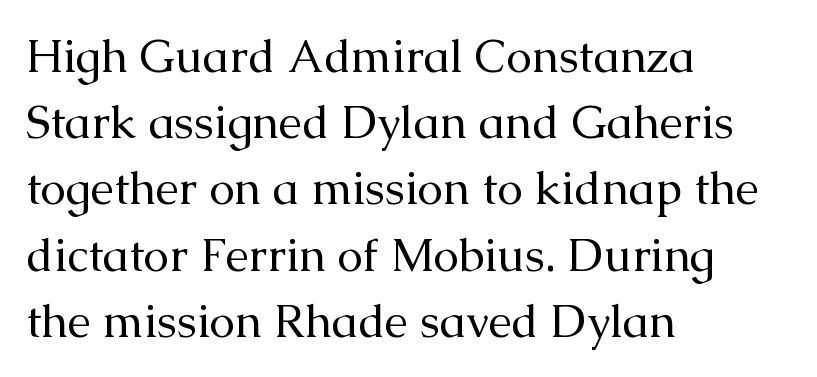
Q: Is the text bold? A: No.
Q: Is the text italic (slanted)? A: No, it is upright.
Q: Is the typeface a serif or a sans-serif typeface? A: Serif.
Q: Is the text underlined? A: No.
Q: How is the paragraph aligned? A: Left-aligned.
Q: Is the spacing between letters normal or unusually wide? A: Normal.
Q: Is the spacing between lines tight, normal or loose? A: Normal.
Q: Width (condensed, normal, or wide)? A: Normal.
Q: Stroke contrast? A: Medium.
Q: x-height? A: Medium.
Q: Monospaced? A: No.
